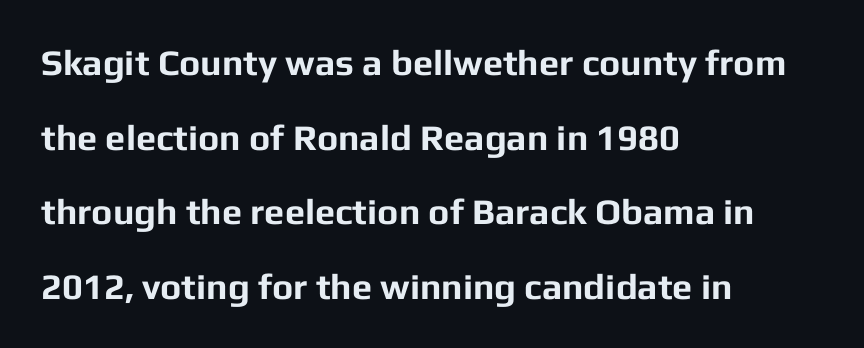
The image shows 36 px bold sans-serif type, upright; set left-aligned, loose line spacing (2.07x), normal letter spacing, not underlined; low stroke contrast and a medium x-height.
